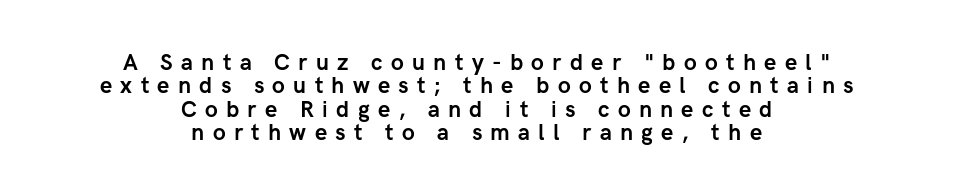
The image shows 22 px bold type, upright; set centered, tight line spacing (1.06x), unusually wide letter spacing (+0.38 em), not underlined.
